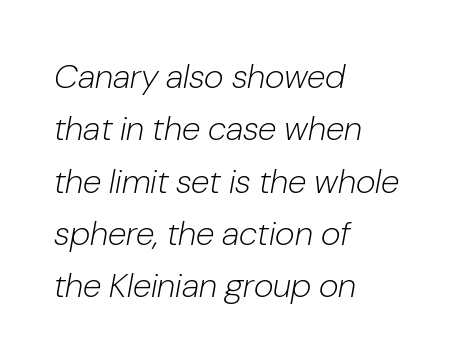
One glance says typical: line gaps are just what's usual. Just letters on the line, the space beneath them empty. Default kerning and tracking; the words read as compact shapes. Designer's note — italics engaged. Varying glyph widths throughout — classic text-font behaviour. Notice how the passage keeps a crisp vertical edge on the left only.
